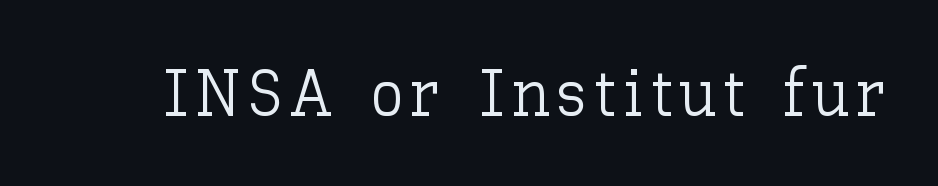
Q: Is the text bold? A: No.
Q: Is the text italic (slanted)? A: No, it is upright.
Q: Is the text underlined? A: No.
Q: Width (condensed, normal, or wide)? A: Normal.
Q: Stroke contrast? A: Low.
Q: x-height? A: Medium.
Q: Monospaced? A: No.
